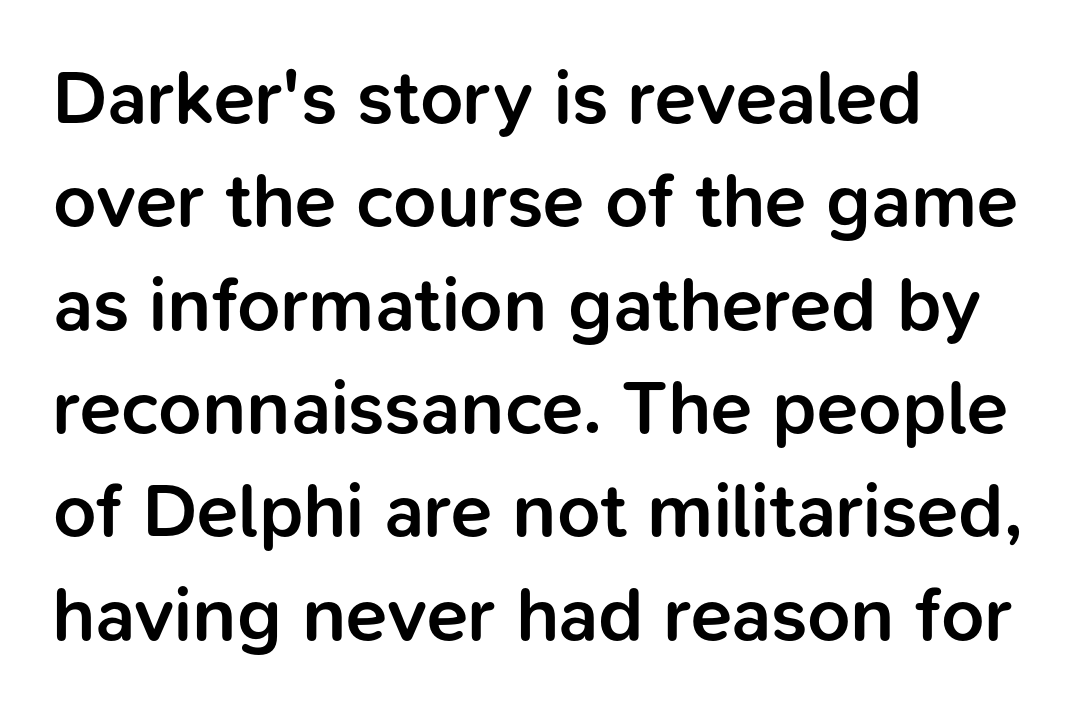
Q: Is the text bold? A: Semi-bold.
Q: Is the text italic (slanted)? A: No, it is upright.
Q: Is the typeface a serif or a sans-serif typeface? A: Sans-serif.
Q: Is the text underlined? A: No.
Q: How is the paragraph aligned? A: Left-aligned.
Q: Is the spacing between letters normal or unusually wide? A: Normal.
Q: Is the spacing between lines tight, normal or loose? A: Normal.
Q: Width (condensed, normal, or wide)? A: Normal.
Q: Stroke contrast? A: Low.
Q: x-height? A: Medium.
Q: Monospaced? A: No.
